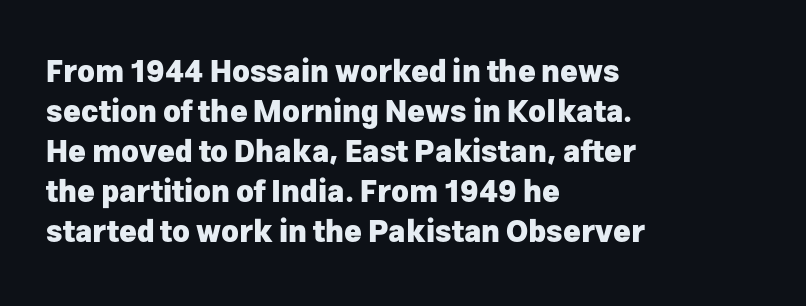
Q: Is the text bold? A: Yes.
Q: Is the text italic (slanted)? A: No, it is upright.
Q: Is the typeface a serif or a sans-serif typeface? A: Sans-serif.
Q: Is the text underlined? A: No.
Q: How is the paragraph aligned? A: Left-aligned.
Q: Is the spacing between letters normal or unusually wide? A: Normal.
Q: Is the spacing between lines tight, normal or loose? A: Normal.
Q: Width (condensed, normal, or wide)? A: Normal.
Q: Stroke contrast? A: Low.
Q: x-height? A: Medium.
Q: Monospaced? A: No.
